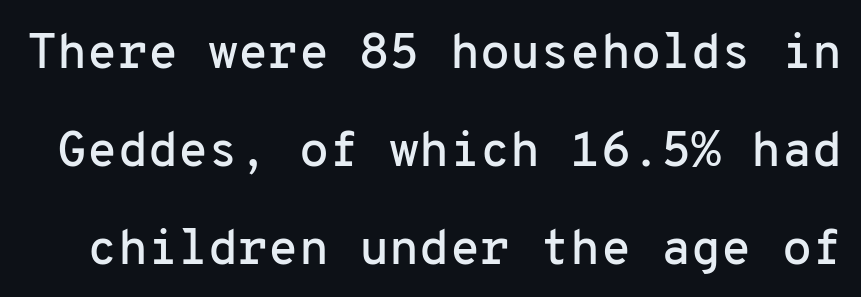
The image shows 49 px sans-serif type, upright, monospaced; set loose line spacing (2.0x), normal letter spacing, not underlined; low stroke contrast and a medium x-height.
